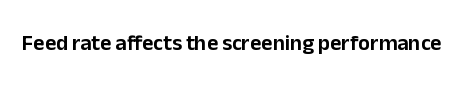
Q: Is the text italic (slanted)? A: No, it is upright.
Q: Is the text underlined? A: No.
Q: Is the spacing between letters normal or unusually wide? A: Normal.
